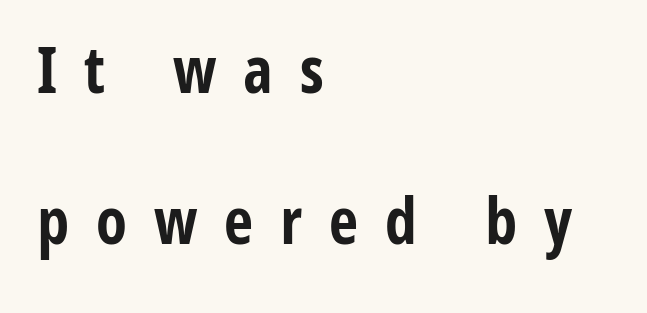
{"serif": "no", "italic": "no", "bold": "yes", "weight": "bold", "width": "condensed", "stroke_contrast": "low", "x_height": "medium", "monospaced": "no", "underline": "no", "align": "left", "line_spacing": "loose", "line_spacing_ratio": 2.36, "letter_spacing": "wide", "letter_spacing_em": 0.42, "glyph_px": 64}
